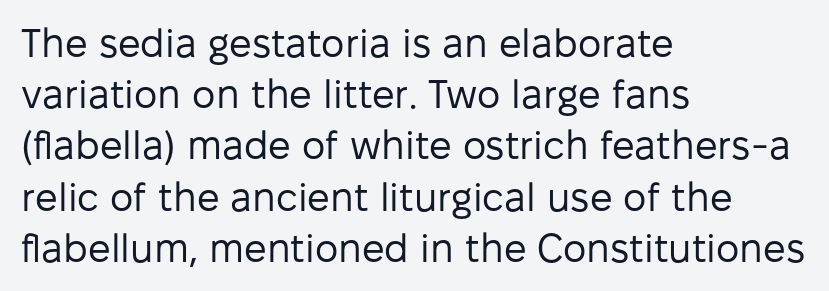
Horizontal alignment here is leftward, the default for most running prose. Evenly set lines give the paragraph a standard silhouette. Plain, unruled lines of type. The axis of the letterforms is exactly vertical.
